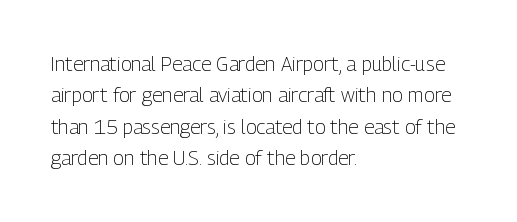
Q: Is the text bold? A: No.
Q: Is the text italic (slanted)? A: No, it is upright.
Q: Is the text underlined? A: No.
Q: How is the paragraph aligned? A: Left-aligned.
Q: Is the spacing between letters normal or unusually wide? A: Normal.
Q: Is the spacing between lines tight, normal or loose? A: Normal.
